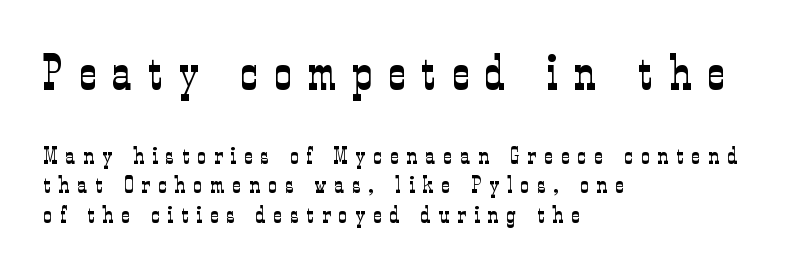
The image shows 48 px light, condensed serif type, upright; set left-aligned, line spacing 1.22x, unusually wide letter spacing (+0.34 em), not underlined; the first (top) block is 2.0x larger; low stroke contrast and a medium x-height.
